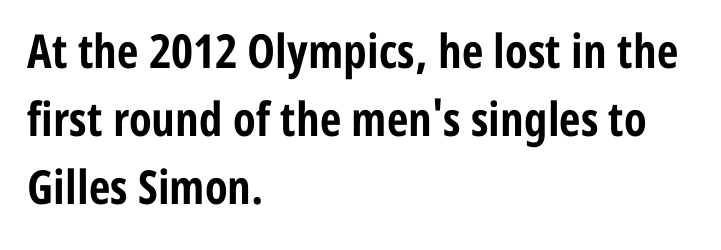
Q: Is the text bold? A: Yes.
Q: Is the text italic (slanted)? A: No, it is upright.
Q: Is the typeface a serif or a sans-serif typeface? A: Sans-serif.
Q: Is the text underlined? A: No.
Q: How is the paragraph aligned? A: Left-aligned.
Q: Is the spacing between letters normal or unusually wide? A: Normal.
Q: Is the spacing between lines tight, normal or loose? A: Normal.
Q: Width (condensed, normal, or wide)? A: Condensed.
Q: Stroke contrast? A: Low.
Q: x-height? A: Medium.
Q: Monospaced? A: No.
